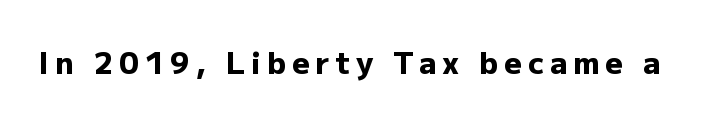
Descenders are the only things crossing below the line. These lines carry a lot of weight — the face is fully bold. Here the designer chose a conventional face with non-uniform glyph widths. Type style note: lacks serifs. Upright lettering throughout. This rendering widens character spacing well past its baseline value.
